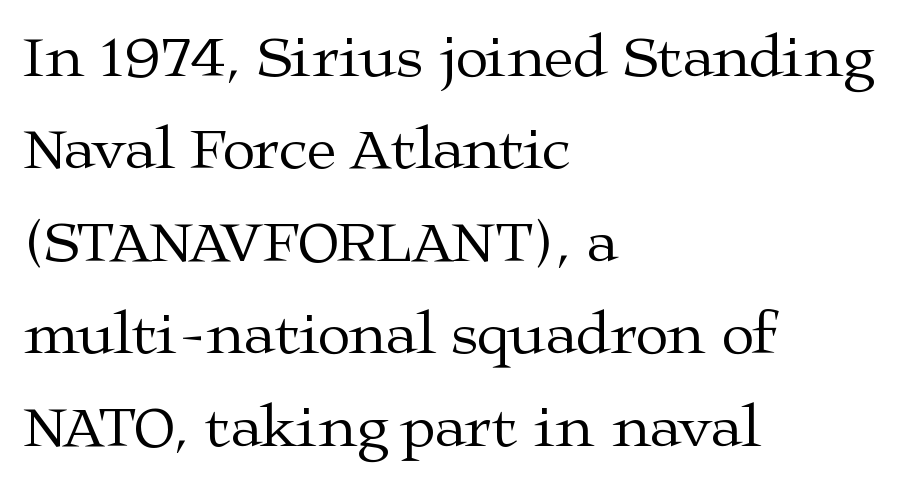
{"serif": "yes", "italic": "no", "bold": "no", "weight": "regular", "width": "wide", "stroke_contrast": "medium", "x_height": "medium", "monospaced": "no", "underline": "no", "align": "left", "line_spacing": "normal", "line_spacing_ratio": 1.54, "letter_spacing": "normal", "letter_spacing_em": 0.0, "glyph_px": 60}
